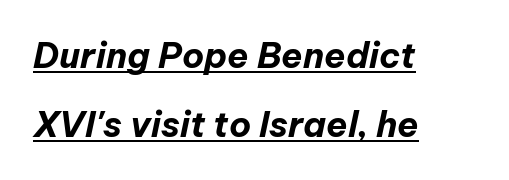
{"italic": "yes", "lean": "right", "slant_degrees": 12, "bold": "yes", "weight": "bold", "width": "normal", "stroke_contrast": "low", "x_height": "medium", "monospaced": "no", "underline": "yes", "align": "left", "line_spacing": "loose", "line_spacing_ratio": 1.97, "letter_spacing": "normal", "letter_spacing_em": 0.0, "glyph_px": 35}
